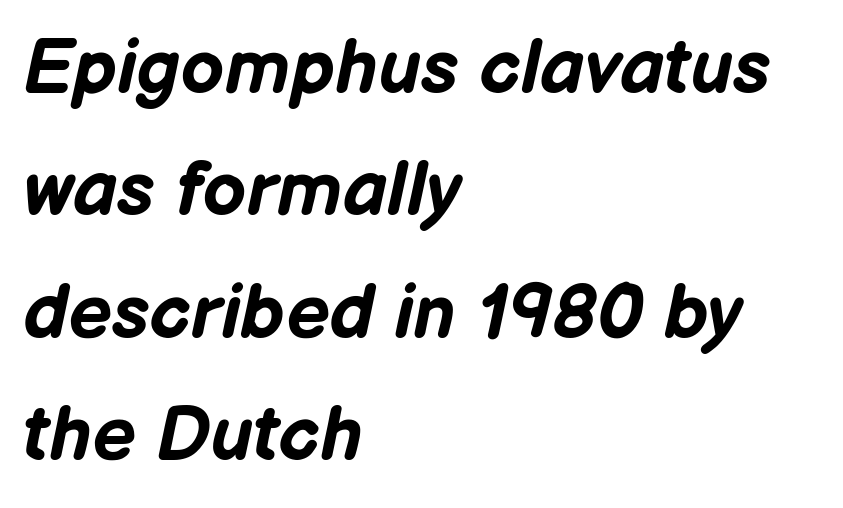
The image shows 77 px bold type, italic (leaning right); set left-aligned, normal line spacing (1.59x), normal letter spacing, not underlined; low stroke contrast and a medium x-height.
